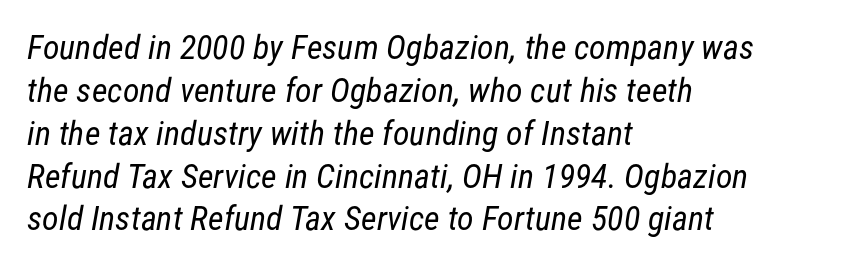
The lines sit at an ordinary, default distance from one another. Nobody touched the tracking dial on this one. Which margin do the lines hug? The left one — the right edge is uneven. This rendering features lettering with no underline. Character widths vary here, with narrow letters taking less room than wide ones.
